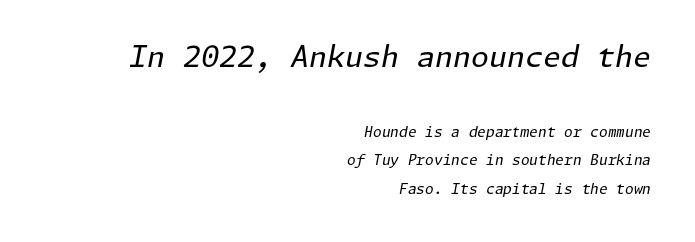
The image shows 29 px regular-weight type, italic (leaning right); set right-aligned, loose line spacing (2.03x), normal letter spacing, not underlined; the first (top) block is 2.07x larger; low stroke contrast and a medium x-height.
